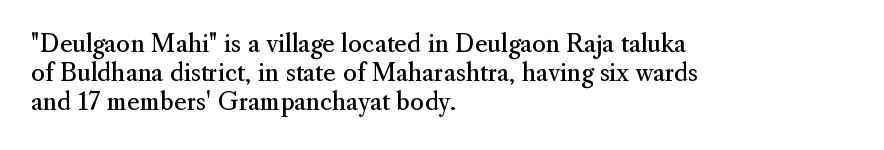
Q: Is the text bold? A: No.
Q: Is the text italic (slanted)? A: No, it is upright.
Q: Is the text underlined? A: No.
Q: How is the paragraph aligned? A: Left-aligned.
Q: Is the spacing between letters normal or unusually wide? A: Normal.
